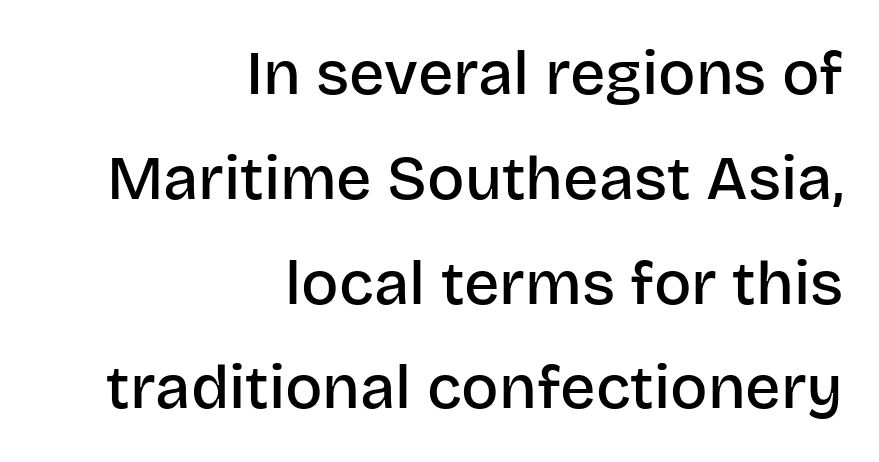
{"serif": "no", "italic": "no", "bold": "semi", "weight": "semibold", "width": "normal", "stroke_contrast": "low", "x_height": "large", "monospaced": "no", "underline": "no", "align": "right", "line_spacing": "normal", "line_spacing_ratio": 1.69, "letter_spacing": "normal", "letter_spacing_em": 0.0, "glyph_px": 62}
